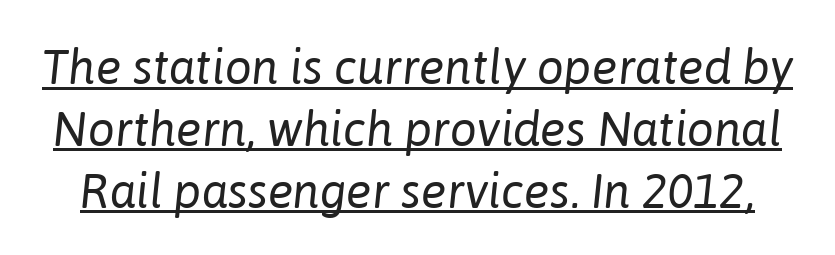
The image shows 48 px regular-weight type, italic (leaning right); set normal line spacing (1.29x), normal letter spacing, underlined; low stroke contrast and a medium x-height.
